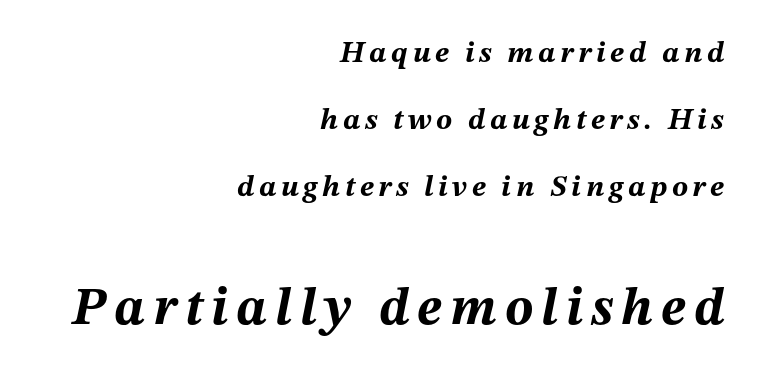
The image shows 53 px bold type, italic (leaning right); set right-aligned, loose line spacing (2.24x), not underlined; the second (bottom) block is 1.77x larger; medium stroke contrast and a medium x-height.
